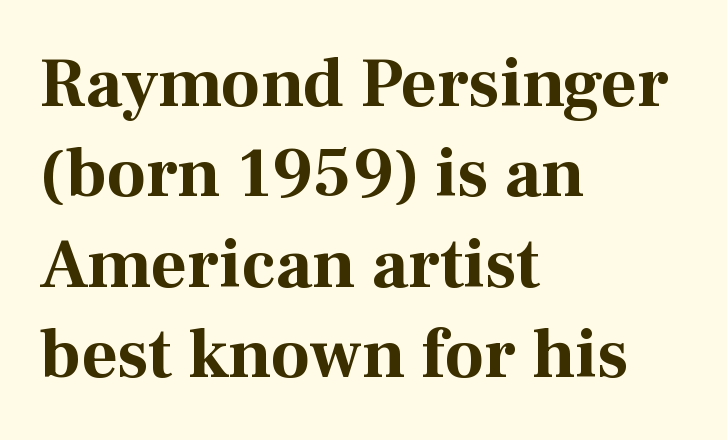
{"serif": "yes", "italic": "no", "bold": "yes", "weight": "bold", "width": "normal", "stroke_contrast": "medium", "x_height": "medium", "monospaced": "no", "underline": "no", "align": "left", "line_spacing": "normal", "line_spacing_ratio": 1.29, "letter_spacing": "normal", "letter_spacing_em": 0.0, "glyph_px": 70}
